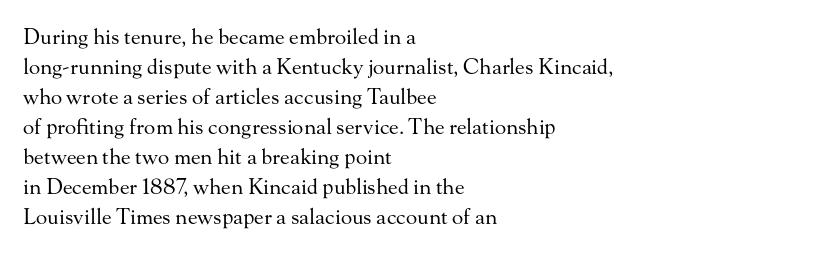
Compared with typical body copy, the letter spacing here is the same. The text block is weighted toward the left margin, trailing off unevenly rightward. The foot of each line stays bare and open. Evenly set lines give the paragraph a standard silhouette. Stroke thickness stays within the range of a standard reading face or lighter.
